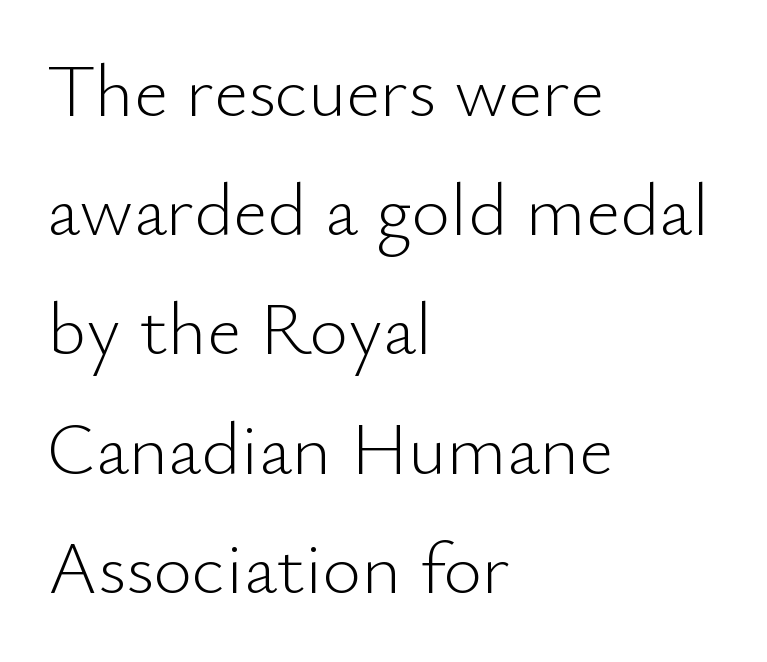
{"serif": "no", "italic": "no", "bold": "no", "weight": "light", "width": "normal", "stroke_contrast": "low", "x_height": "small", "monospaced": "no", "underline": "no", "align": "left", "line_spacing": "normal", "line_spacing_ratio": 1.59, "letter_spacing": "normal", "letter_spacing_em": 0.0, "glyph_px": 75}
